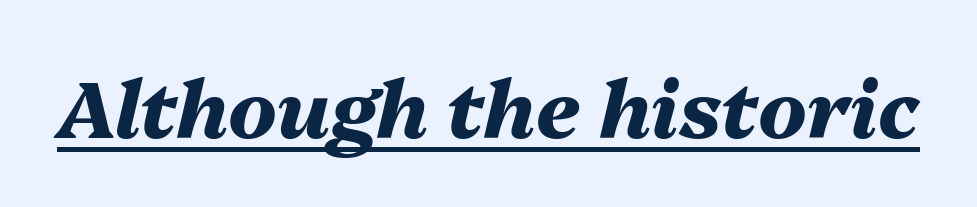
Tracking value appears to be zero — textbook default spacing. What decoration does the sample have? An underline. Character widths vary here, with narrow letters taking less room than wide ones. Students, this is bold: see how much ink each stroke carries. The rendering applies a slant to the glyphs.
